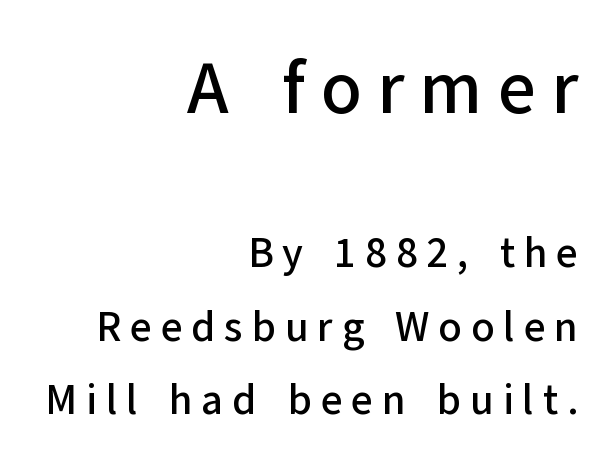
The image shows 73 px sans-serif type, upright; set right-aligned, line spacing 1.75x, unusually wide letter spacing (+0.21 em), not underlined; the first (top) block is 1.74x larger; low stroke contrast and a medium x-height.
